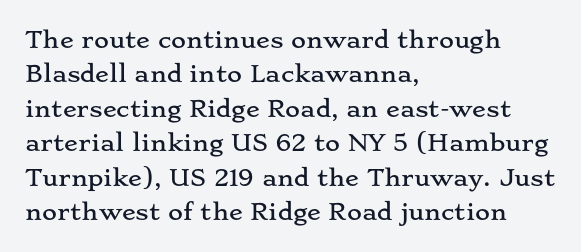
Q: Is the text italic (slanted)? A: No, it is upright.
Q: Is the text underlined? A: No.
Q: How is the paragraph aligned? A: Left-aligned.
Q: Is the spacing between letters normal or unusually wide? A: Normal.
Q: Is the spacing between lines tight, normal or loose? A: Normal.
